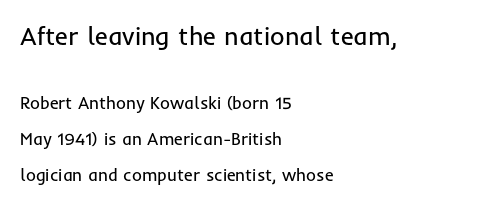
Widely set lines give the paragraph a tall, airy silhouette. No italicization has been applied; the sample stays upright. What stands out about the letter spacing? Nothing — it is the standard amount. Check the space under the baseline: it is left empty. Larger block? The one above; the one below is distinctly smaller.
